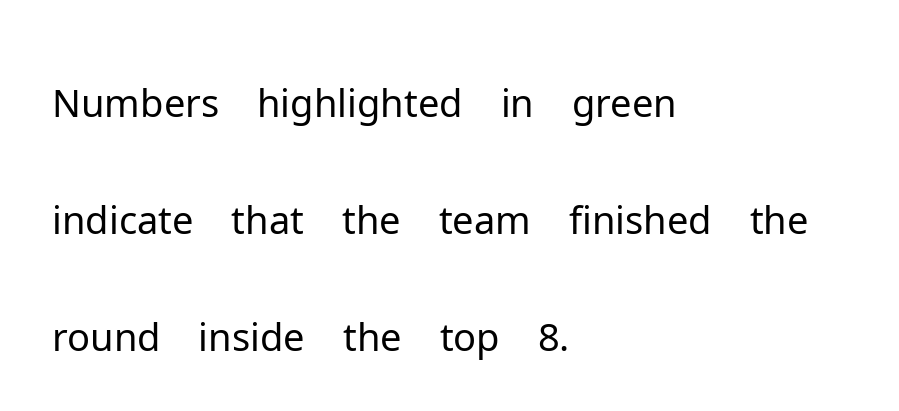
Rows of type keep a routine distance in the vertical direction. Is this a sans? Yes — the strokes have no serifs. Spacing between characters is what you'd get straight out of the box. Each line starts at the same left margin while the right side varies.
